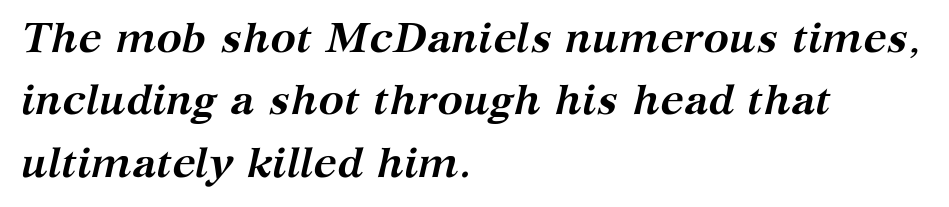
The image shows 43 px semibold serif type, italic (leaning right); set left-aligned, normal line spacing (1.45x), normal letter spacing, not underlined; medium stroke contrast and a medium x-height.
